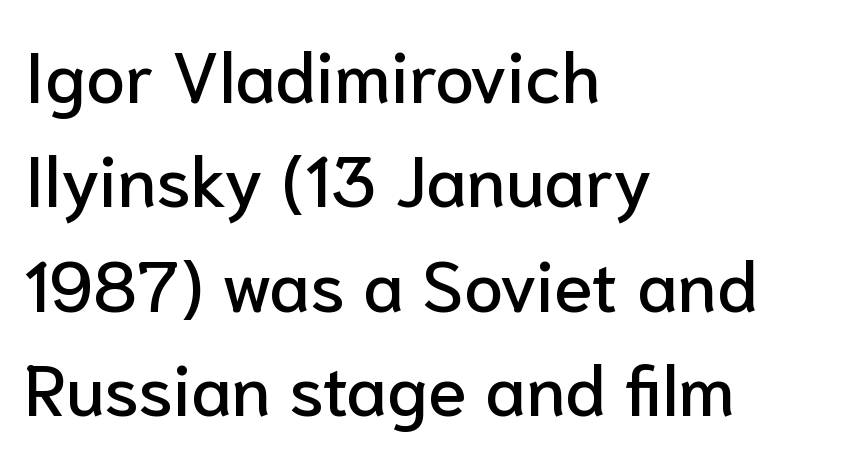
The area under the type is left untouched. These lines are rendered in a variable-pitch font. In terms of leading, this rendering sits right in the middle. Layout note: lines flush left. You can tell from the bare stems that sans-serif type was used.
